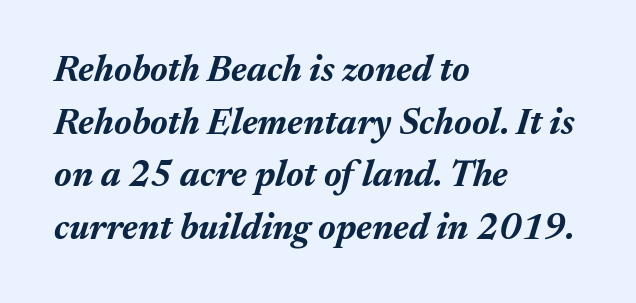
Descender tails drop into unmarked territory. The compositor pushed each line to the left boundary. How would I describe the line gaps? Plain and ordinary. Would a proofreader flag this as italicized? Yes. You could not count columns in this text — the font is proportionally spaced. The glyphs have the mass of a bold cut.
